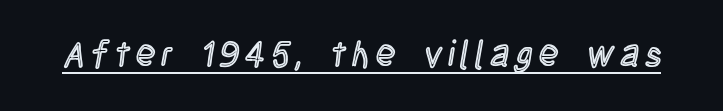
The image shows 36 px condensed type; set underlined; a large x-height.
